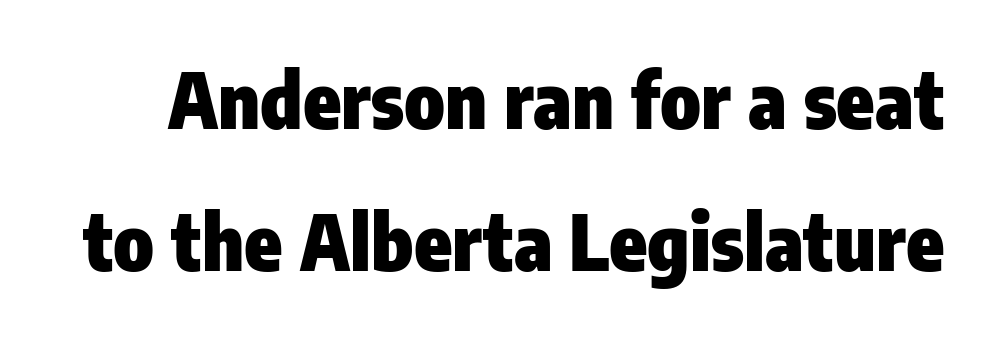
{"serif": "no", "italic": "no", "bold": "yes", "weight": "heavy", "width": "condensed", "stroke_contrast": "low", "x_height": "medium", "monospaced": "no", "underline": "no", "line_spacing_ratio": 1.84, "letter_spacing": "normal", "letter_spacing_em": 0.0, "glyph_px": 77}
